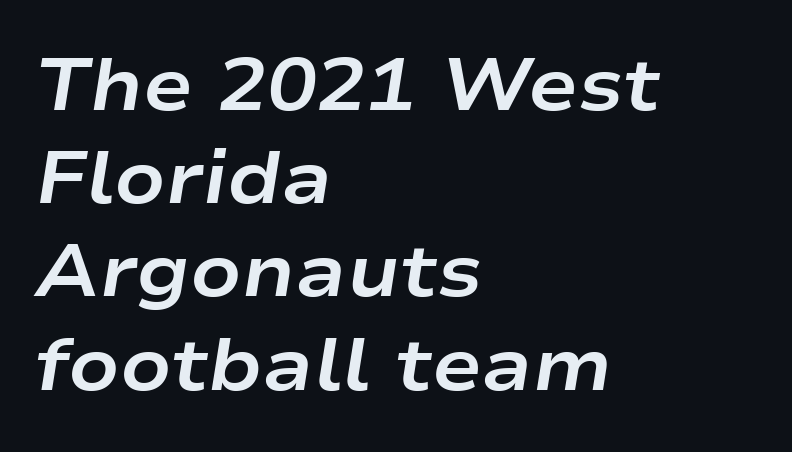
The image shows 74 px bold, wide type, italic (leaning right); set left-aligned, normal line spacing (1.26x), normal letter spacing, not underlined; low stroke contrast and a medium x-height.
